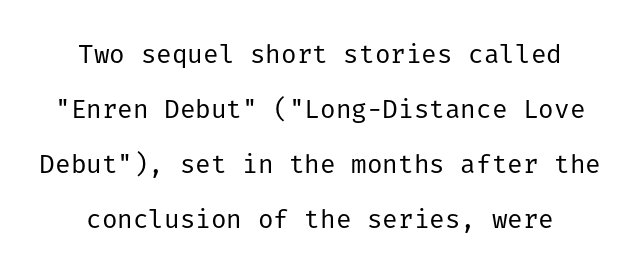
The image shows 26 px text type, upright; set loose line spacing (2.11x), normal letter spacing, not underlined.
